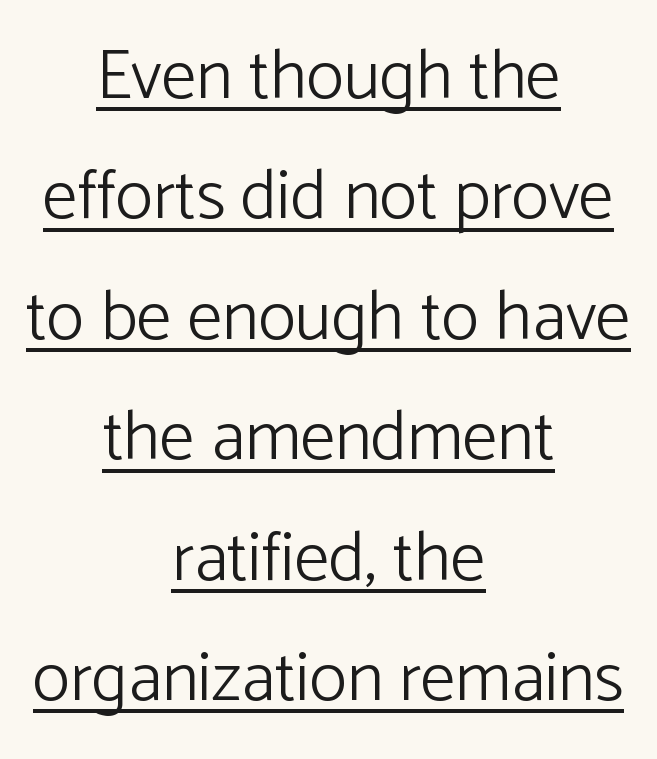
Q: Is the text bold? A: No.
Q: Is the text italic (slanted)? A: No, it is upright.
Q: Is the typeface a serif or a sans-serif typeface? A: Sans-serif.
Q: Is the text underlined? A: Yes.
Q: How is the paragraph aligned? A: Centered.
Q: Is the spacing between letters normal or unusually wide? A: Normal.
Q: Width (condensed, normal, or wide)? A: Normal.
Q: Stroke contrast? A: Low.
Q: x-height? A: Medium.
Q: Monospaced? A: No.
